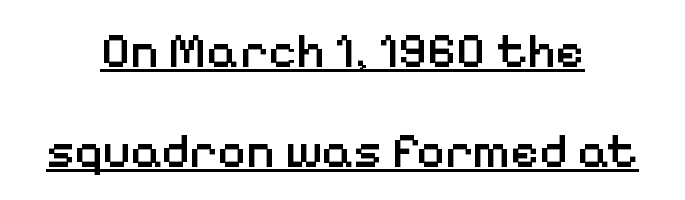
The image shows 49 px semibold sans-serif type, upright; set centered, loose line spacing (2.04x), normal letter spacing, underlined; low stroke contrast and a medium x-height.
